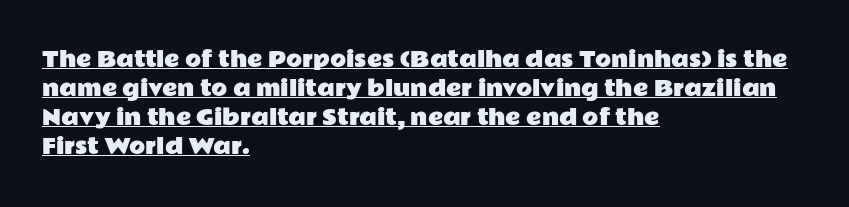
{"italic": "no", "underline": "yes", "align": "left", "line_spacing": "normal", "line_spacing_ratio": 1.38, "letter_spacing": "normal", "letter_spacing_em": 0.0, "glyph_px": 21}
